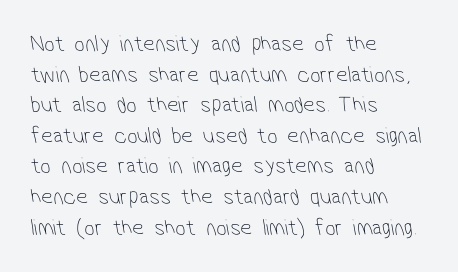
{"bold": "no", "underline": "no", "align": "left", "line_spacing": "normal", "line_spacing_ratio": 1.33, "letter_spacing": "normal", "letter_spacing_em": 0.0, "glyph_px": 23}
